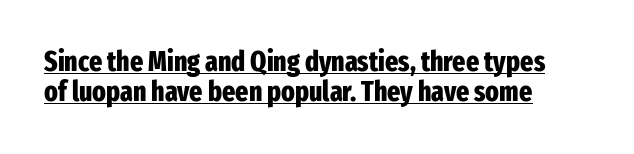
Q: Is the text bold? A: Yes.
Q: Is the text italic (slanted)? A: No, it is upright.
Q: Is the typeface a serif or a sans-serif typeface? A: Sans-serif.
Q: Is the text underlined? A: Yes.
Q: How is the paragraph aligned? A: Left-aligned.
Q: Is the spacing between letters normal or unusually wide? A: Normal.
Q: Is the spacing between lines tight, normal or loose? A: Tight.
Q: Width (condensed, normal, or wide)? A: Condensed.
Q: Stroke contrast? A: Low.
Q: x-height? A: Medium.
Q: Monospaced? A: No.
